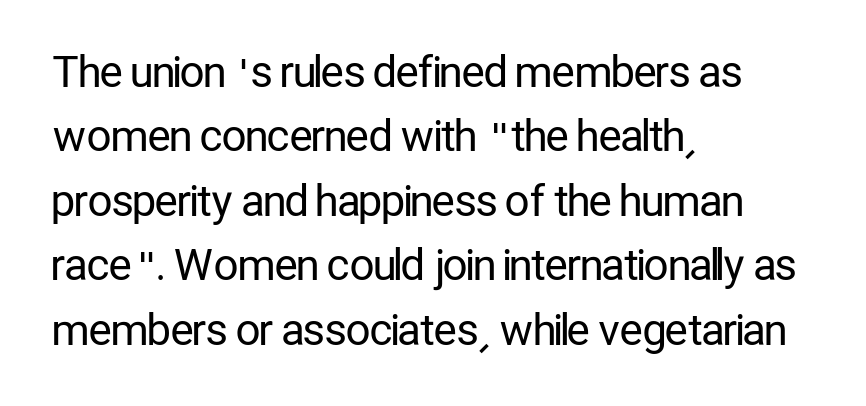
The image shows 43 px regular-weight, condensed sans-serif type, upright; set left-aligned, normal line spacing (1.5x), normal letter spacing, not underlined; low stroke contrast and a medium x-height.
